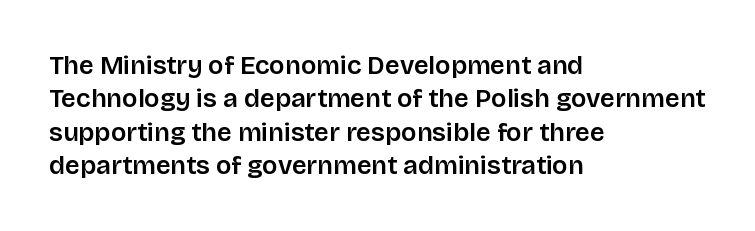
Q: Is the text bold? A: Semi-bold.
Q: Is the text italic (slanted)? A: No, it is upright.
Q: Is the text underlined? A: No.
Q: How is the paragraph aligned? A: Left-aligned.
Q: Is the spacing between letters normal or unusually wide? A: Normal.
Q: Is the spacing between lines tight, normal or loose? A: Normal.
